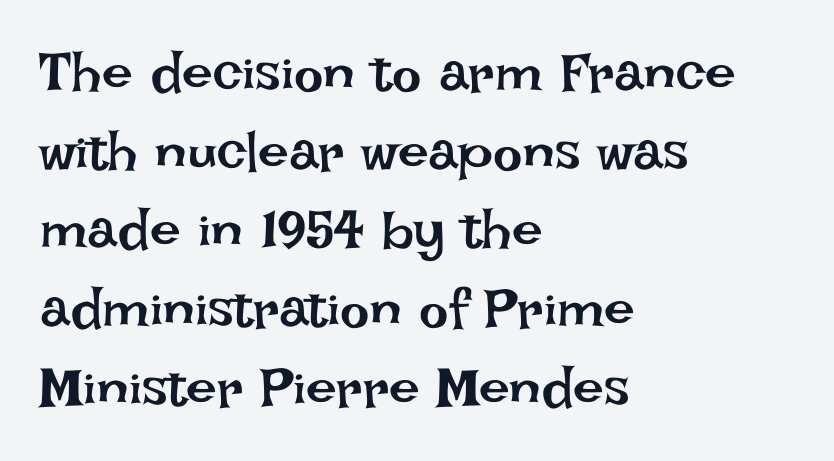
{"italic": "no", "bold": "no", "weight": "regular", "width": "normal", "stroke_contrast": "low", "x_height": "large", "monospaced": "no", "underline": "no", "align": "left", "line_spacing": "normal", "line_spacing_ratio": 1.43, "letter_spacing": "normal", "letter_spacing_em": 0.0, "glyph_px": 55}
